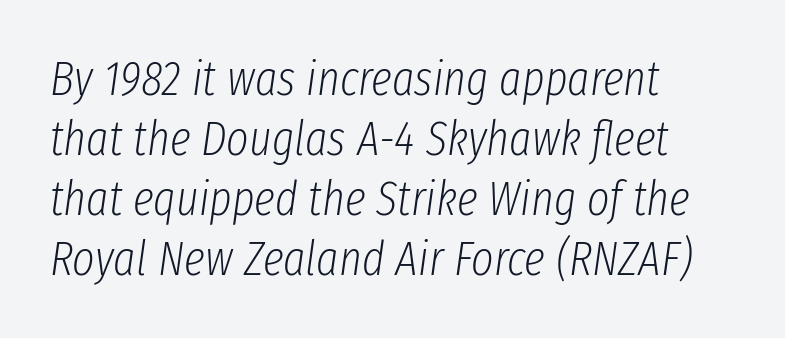
You could not count columns in this text — the font is proportionally spaced. Honestly, the letter spacing is just normal — you wouldn't notice it. Regular leading. The face used here has a pronounced slope to its letters. Glance below the letters and you will spot only blank space.
